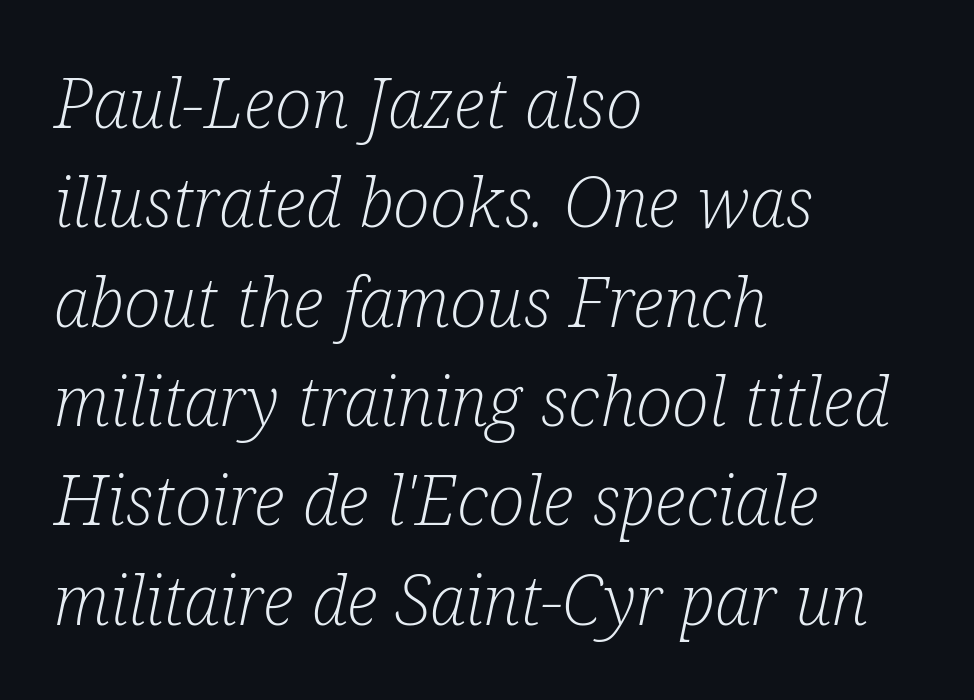
{"serif": "yes", "italic": "yes", "lean": "right", "slant_degrees": 12, "bold": "no", "weight": "light", "width": "condensed", "stroke_contrast": "low", "x_height": "medium", "monospaced": "no", "underline": "no", "align": "left", "line_spacing": "normal", "line_spacing_ratio": 1.44, "letter_spacing": "normal", "letter_spacing_em": 0.0, "glyph_px": 69}
